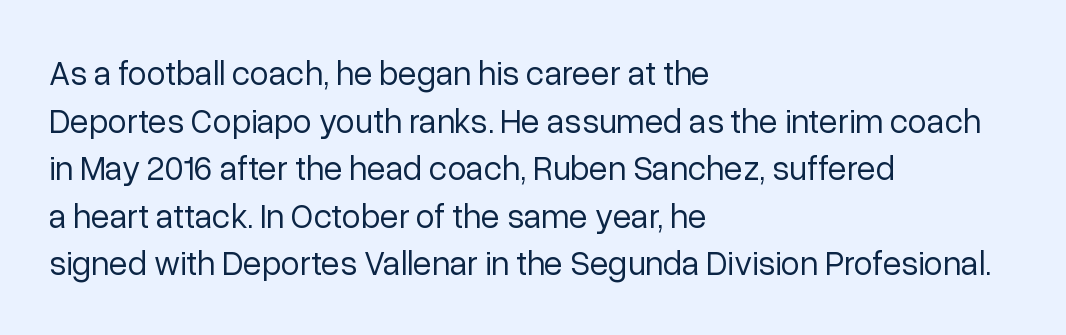
Q: Is the text bold? A: No.
Q: Is the text italic (slanted)? A: No, it is upright.
Q: Is the typeface a serif or a sans-serif typeface? A: Sans-serif.
Q: Is the text underlined? A: No.
Q: How is the paragraph aligned? A: Left-aligned.
Q: Is the spacing between letters normal or unusually wide? A: Normal.
Q: Is the spacing between lines tight, normal or loose? A: Normal.
Q: Width (condensed, normal, or wide)? A: Normal.
Q: Stroke contrast? A: Low.
Q: x-height? A: Medium.
Q: Monospaced? A: No.
